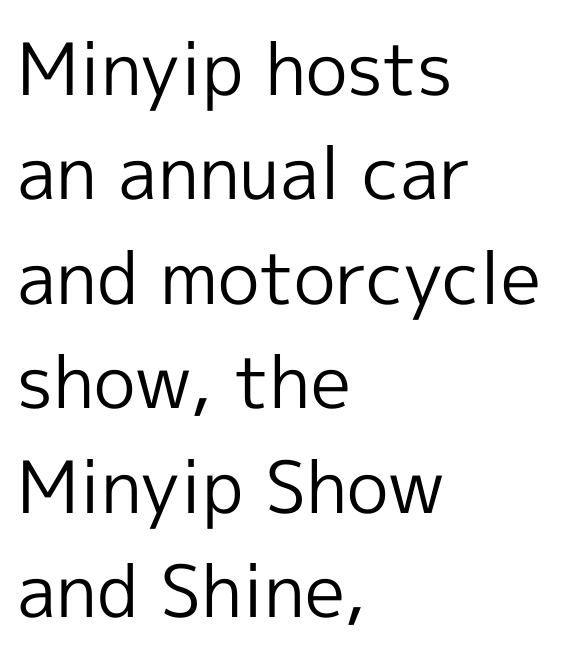
Q: Is the text bold? A: No.
Q: Is the text italic (slanted)? A: No, it is upright.
Q: Is the typeface a serif or a sans-serif typeface? A: Sans-serif.
Q: Is the text underlined? A: No.
Q: How is the paragraph aligned? A: Left-aligned.
Q: Is the spacing between letters normal or unusually wide? A: Normal.
Q: Is the spacing between lines tight, normal or loose? A: Normal.
Q: Width (condensed, normal, or wide)? A: Normal.
Q: x-height? A: Medium.
Q: Monospaced? A: No.
